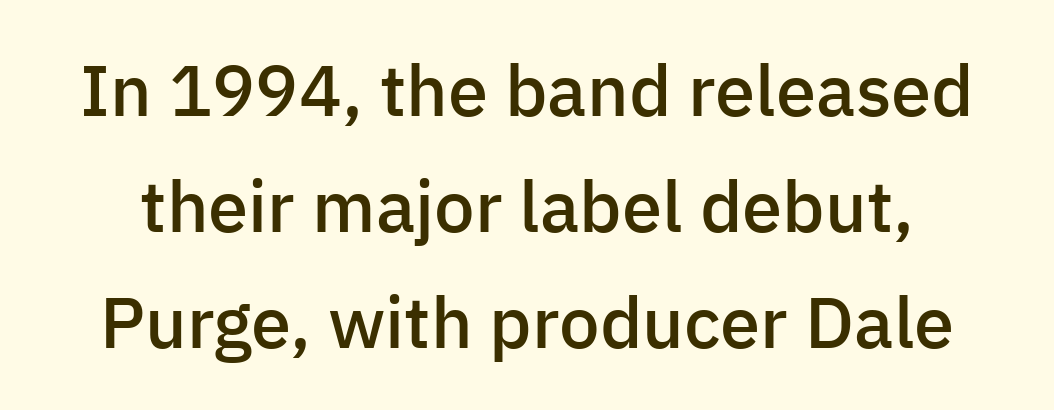
{"serif": "no", "italic": "no", "bold": "semi", "weight": "semibold", "width": "normal", "stroke_contrast": "low", "x_height": "medium", "monospaced": "no", "underline": "no", "line_spacing": "normal", "line_spacing_ratio": 1.61, "letter_spacing": "normal", "letter_spacing_em": 0.0, "glyph_px": 72}
